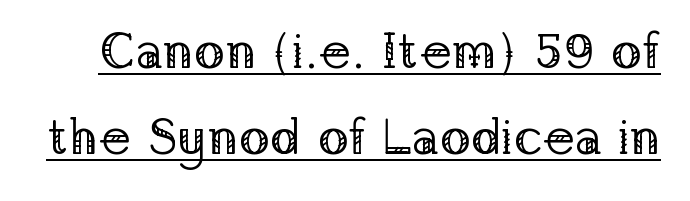
Q: Is the text bold? A: No.
Q: Is the text italic (slanted)? A: No, it is upright.
Q: Is the typeface a serif or a sans-serif typeface? A: Serif.
Q: Is the text underlined? A: Yes.
Q: Is the spacing between letters normal or unusually wide? A: Normal.
Q: Is the spacing between lines tight, normal or loose? A: Normal.
Q: Width (condensed, normal, or wide)? A: Normal.
Q: Stroke contrast? A: Low.
Q: x-height? A: Medium.
Q: Monospaced? A: No.
